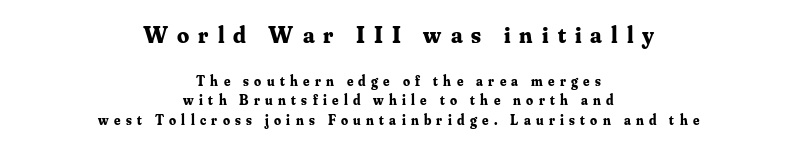
{"italic": "no", "bold": "yes", "underline": "no", "align": "center", "line_spacing": "normal", "line_spacing_ratio": 1.4, "letter_spacing": "wide", "letter_spacing_em": 0.38, "larger_block": "first", "size_ratio": 1.71, "glyph_px": 24}
